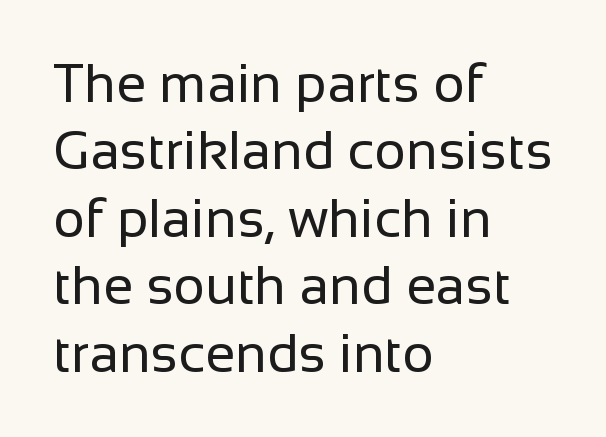
The image shows 54 px regular-weight sans-serif type, upright; set left-aligned, normal line spacing (1.25x), normal letter spacing, not underlined; low stroke contrast and a medium x-height.
